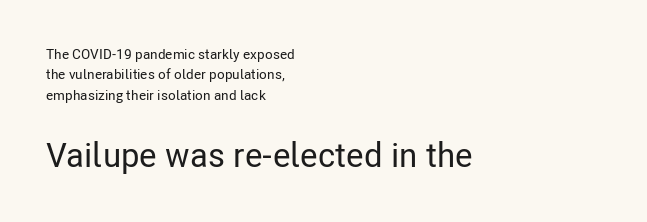
{"serif": "no", "italic": "no", "width": "condensed", "stroke_contrast": "low", "x_height": "medium", "monospaced": "no", "underline": "no", "align": "left", "line_spacing": "normal", "line_spacing_ratio": 1.46, "letter_spacing": "normal", "letter_spacing_em": 0.0, "larger_block": "second", "size_ratio": 2.43, "glyph_px": 34}
